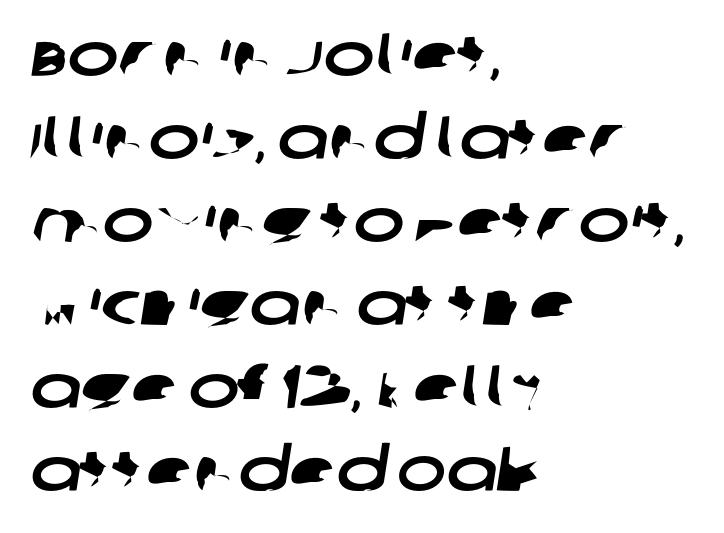
Q: Is the typeface a serif or a sans-serif typeface? A: Sans-serif.
Q: Is the text underlined? A: No.
Q: How is the paragraph aligned? A: Left-aligned.
Q: Is the spacing between letters normal or unusually wide? A: Normal.
Q: Is the spacing between lines tight, normal or loose? A: Normal.
Q: Width (condensed, normal, or wide)? A: Wide.
Q: Stroke contrast? A: Low.
Q: x-height? A: Large.
Q: Monospaced? A: No.
